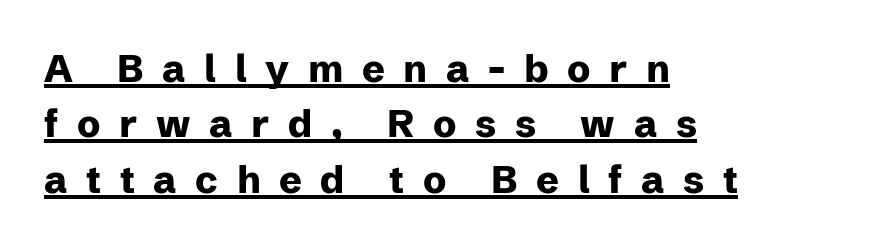
{"serif": "no", "italic": "no", "bold": "yes", "weight": "heavy", "width": "normal", "stroke_contrast": "low", "x_height": "medium", "monospaced": "no", "underline": "yes", "align": "left", "line_spacing": "normal", "line_spacing_ratio": 1.46, "letter_spacing": "wide", "letter_spacing_em": 0.49, "glyph_px": 38}
